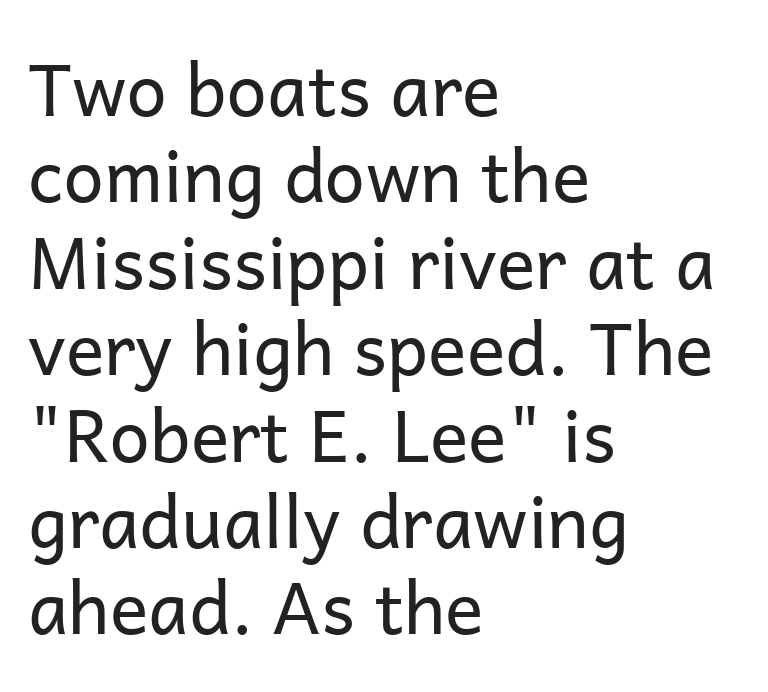
Q: Is the text bold? A: No.
Q: Is the text italic (slanted)? A: No, it is upright.
Q: Is the typeface a serif or a sans-serif typeface? A: Sans-serif.
Q: Is the text underlined? A: No.
Q: How is the paragraph aligned? A: Left-aligned.
Q: Is the spacing between letters normal or unusually wide? A: Normal.
Q: Width (condensed, normal, or wide)? A: Normal.
Q: Stroke contrast? A: Low.
Q: x-height? A: Medium.
Q: Monospaced? A: No.
